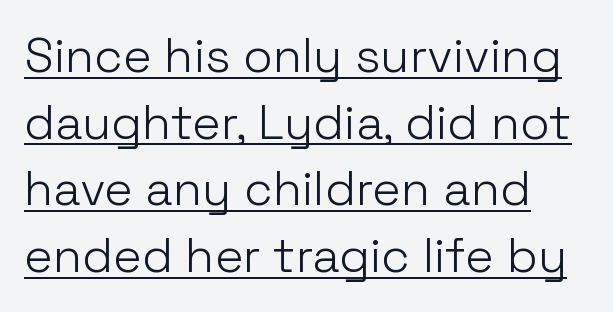
The image shows 48 px light sans-serif type, upright; set left-aligned, normal line spacing (1.39x), normal letter spacing, underlined; low stroke contrast and a medium x-height.
